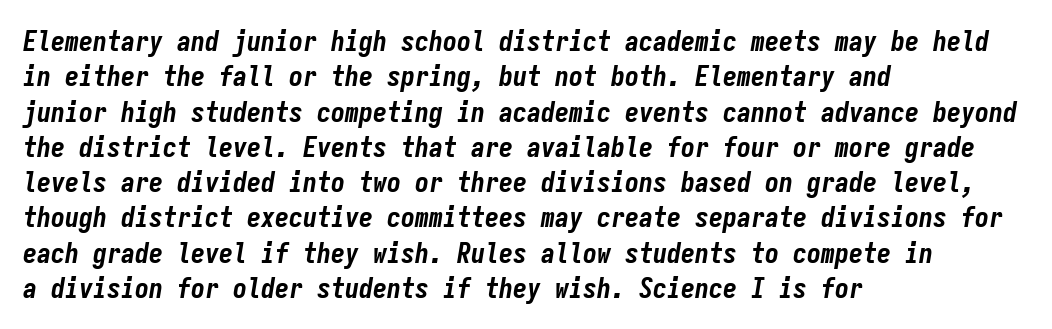
The line texture is even and compact thanks to regular tracking. Is this a fixed-width face? Yes — each glyph sits in an identical cell. Short and long lines alike share a common starting point at left. Descender tails drop into unmarked territory. Designer's note — italics engaged. Strokes here are thick enough to call this a true bold.
